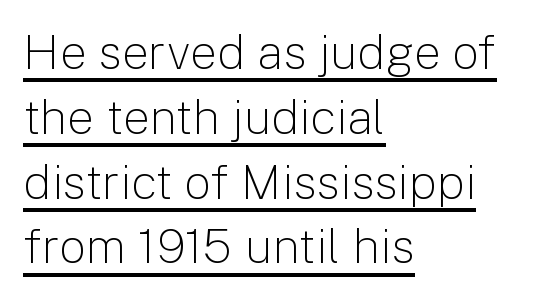
The image shows 48 px light sans-serif type, upright; set left-aligned, normal line spacing (1.35x), normal letter spacing, underlined; low stroke contrast and a medium x-height.
